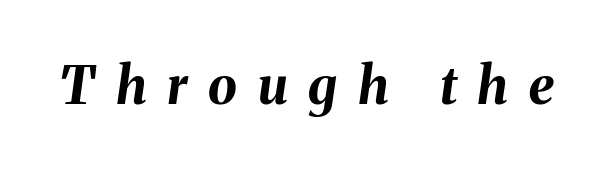
The image shows 52 px bold type, italic (leaning right); set unusually wide letter spacing (+0.4 em), not underlined; medium stroke contrast and a medium x-height.
